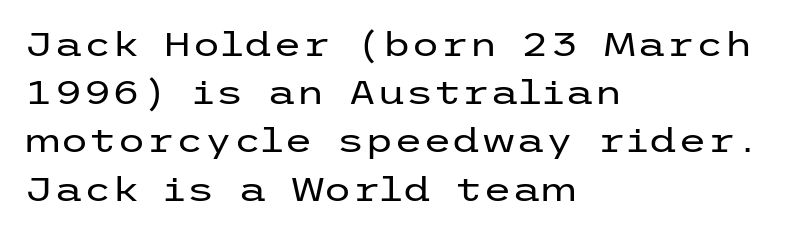
Q: Is the text bold? A: No.
Q: Is the text italic (slanted)? A: No, it is upright.
Q: Is the typeface a serif or a sans-serif typeface? A: Sans-serif.
Q: Is the text underlined? A: No.
Q: How is the paragraph aligned? A: Left-aligned.
Q: Is the spacing between letters normal or unusually wide? A: Normal.
Q: Is the spacing between lines tight, normal or loose? A: Normal.
Q: Width (condensed, normal, or wide)? A: Wide.
Q: Stroke contrast? A: Low.
Q: x-height? A: Medium.
